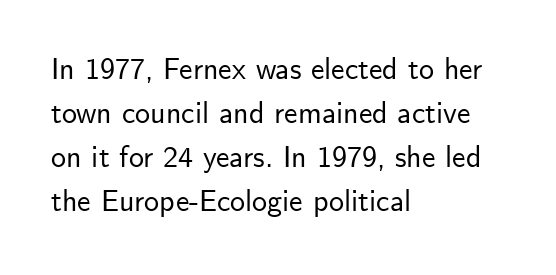
If you drew a line through each stem, it would be perfectly vertical. The horizontal fit of the characters is conventional and even. Bare-footed words on every line. The paragraph has a hard left edge and a soft right edge. You can tell from the bare stems that sans-serif type was used. Leading matches the norm, producing a regular column.
